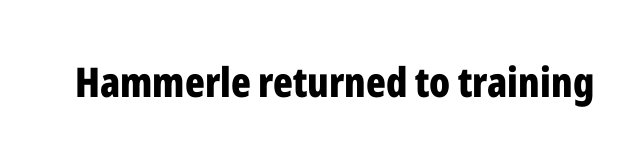
{"serif": "no", "italic": "no", "bold": "yes", "weight": "bold", "width": "condensed", "stroke_contrast": "low", "x_height": "medium", "monospaced": "no", "underline": "no", "letter_spacing": "normal", "letter_spacing_em": 0.0, "glyph_px": 41}
